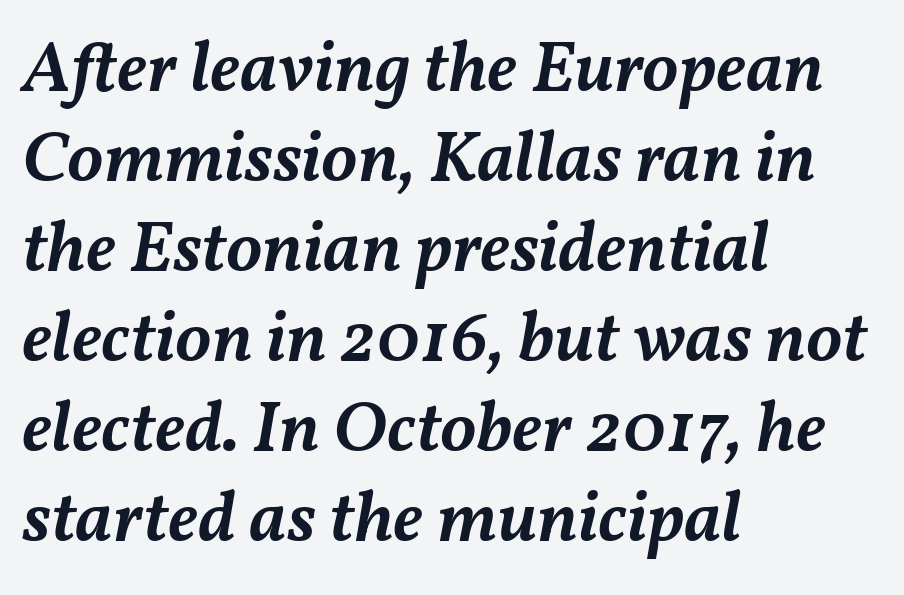
A typesetter would call this proportional, since set widths differ per character. The area under the type is left untouched. These lines carry some extra weight — a demibold, not a full bold. Where is the straight margin? On the left. The line-height multiplier appears to be the usual default. This sample uses an oblique cut, with every glyph tilted off the vertical.
